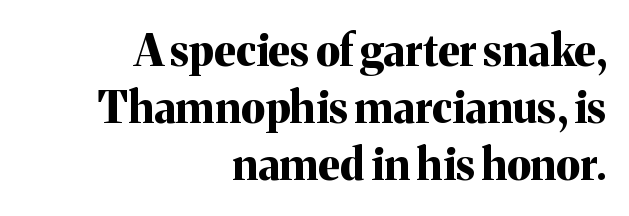
Q: Is the text bold? A: Yes.
Q: Is the text italic (slanted)? A: No, it is upright.
Q: Is the typeface a serif or a sans-serif typeface? A: Serif.
Q: Is the text underlined? A: No.
Q: How is the paragraph aligned? A: Right-aligned.
Q: Is the spacing between letters normal or unusually wide? A: Normal.
Q: Is the spacing between lines tight, normal or loose? A: Normal.
Q: Width (condensed, normal, or wide)? A: Normal.
Q: Stroke contrast? A: Medium.
Q: x-height? A: Medium.
Q: Monospaced? A: No.
